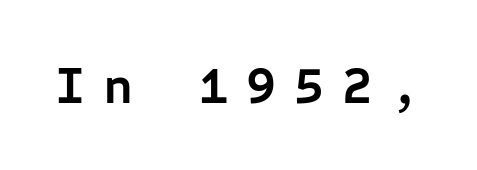
{"serif": "no", "italic": "no", "bold": "yes", "weight": "semibold", "width": "normal", "stroke_contrast": "low", "x_height": "medium", "monospaced": "yes", "underline": "no", "letter_spacing": "wide", "letter_spacing_em": 0.34, "glyph_px": 52}
